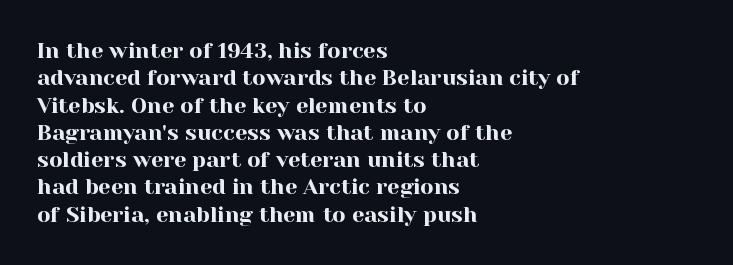
{"italic": "no", "underline": "no", "align": "left", "line_spacing_ratio": 1.24, "letter_spacing": "normal", "letter_spacing_em": 0.0, "glyph_px": 22}
